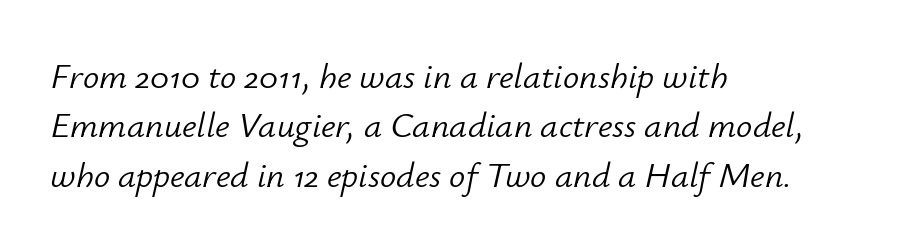
Q: Is the text bold? A: No.
Q: Is the text italic (slanted)? A: Yes, it leans right by about 12 degrees.
Q: Is the text underlined? A: No.
Q: How is the paragraph aligned? A: Left-aligned.
Q: Is the spacing between letters normal or unusually wide? A: Normal.
Q: Is the spacing between lines tight, normal or loose? A: Normal.
Q: Width (condensed, normal, or wide)? A: Normal.
Q: Stroke contrast? A: Low.
Q: x-height? A: Small.
Q: Monospaced? A: No.
